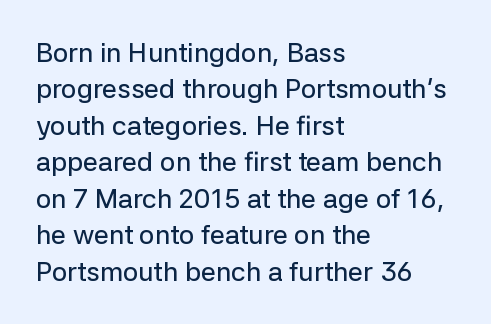
{"italic": "no", "underline": "no", "align": "left", "line_spacing": "normal", "line_spacing_ratio": 1.35, "letter_spacing": "normal", "letter_spacing_em": 0.0, "glyph_px": 27}
